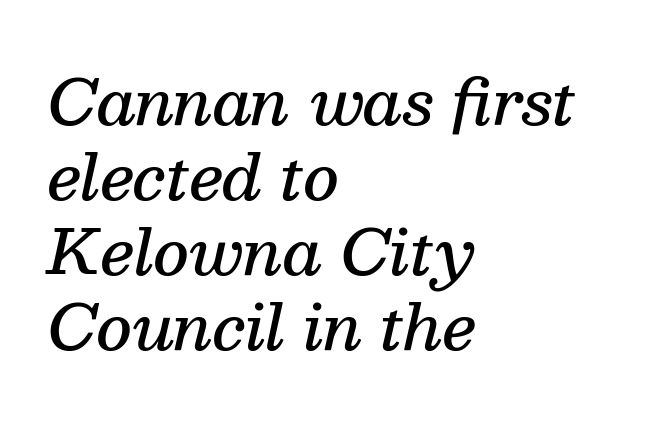
Notice the strokes are somewhat thickened but not fully heavy: this is a semibold. The rendering applies a slant to the glyphs. Tracking here is standard; glyphs follow each other at the usual distance. Every row of glyphs begins at an identical x-position on the left. Beneath every word, the page is bare.
